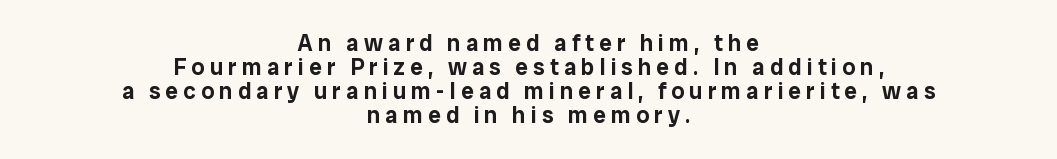
{"italic": "no", "underline": "no", "align": "center", "line_spacing": "tight", "line_spacing_ratio": 1.04, "letter_spacing": "wide", "letter_spacing_em": 0.22, "glyph_px": 23}
